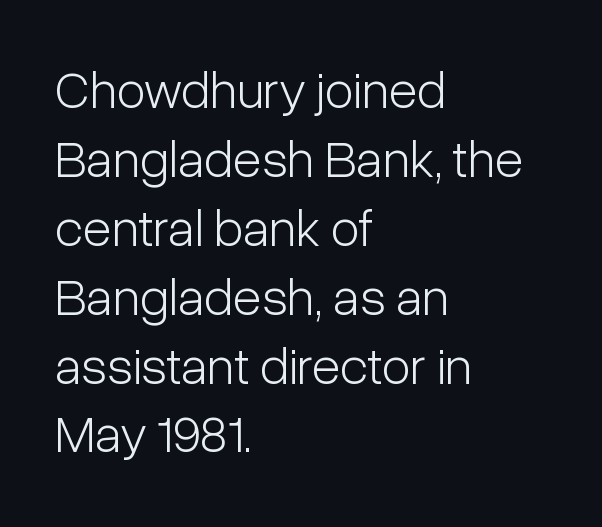
Q: Is the text bold? A: No.
Q: Is the text italic (slanted)? A: No, it is upright.
Q: Is the typeface a serif or a sans-serif typeface? A: Sans-serif.
Q: Is the text underlined? A: No.
Q: How is the paragraph aligned? A: Left-aligned.
Q: Is the spacing between letters normal or unusually wide? A: Normal.
Q: Is the spacing between lines tight, normal or loose? A: Normal.
Q: Width (condensed, normal, or wide)? A: Condensed.
Q: Stroke contrast? A: Low.
Q: x-height? A: Medium.
Q: Monospaced? A: No.
